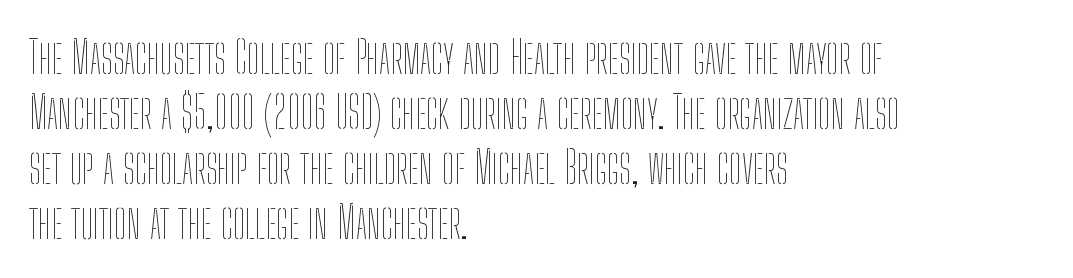
Typeset ragged right — the left edge is the straight one. Tracking here is standard; glyphs follow each other at the usual distance. On a weight scale, this lands at 450 or below. The words here are not underlined. Each letter keeps its own natural width here, so spacing adapts to shape.
